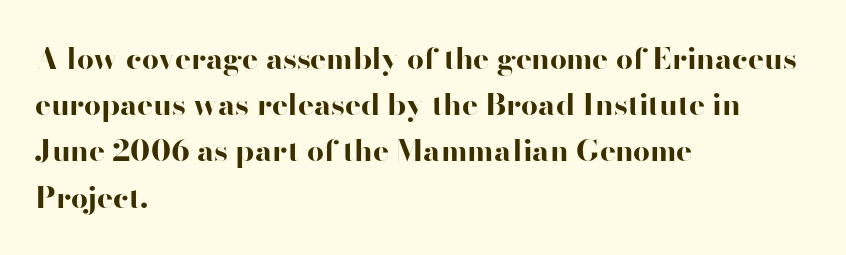
Q: Is the text bold? A: Yes.
Q: Is the text italic (slanted)? A: No, it is upright.
Q: Is the typeface a serif or a sans-serif typeface? A: Sans-serif.
Q: Is the text underlined? A: No.
Q: How is the paragraph aligned? A: Left-aligned.
Q: Is the spacing between letters normal or unusually wide? A: Normal.
Q: Is the spacing between lines tight, normal or loose? A: Normal.
Q: Width (condensed, normal, or wide)? A: Wide.
Q: Stroke contrast? A: High.
Q: x-height? A: Small.
Q: Monospaced? A: No.
